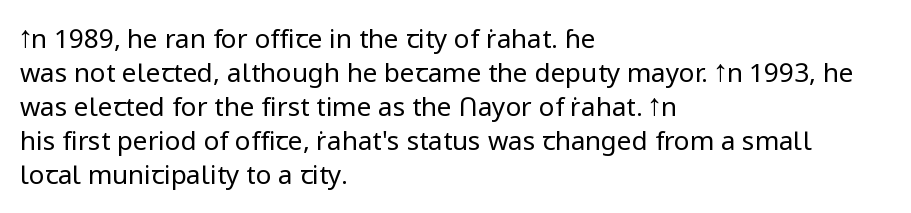
{"italic": "no", "bold": "no", "underline": "no", "align": "left", "line_spacing": "normal", "line_spacing_ratio": 1.31, "letter_spacing": "normal", "letter_spacing_em": 0.0, "glyph_px": 26}
